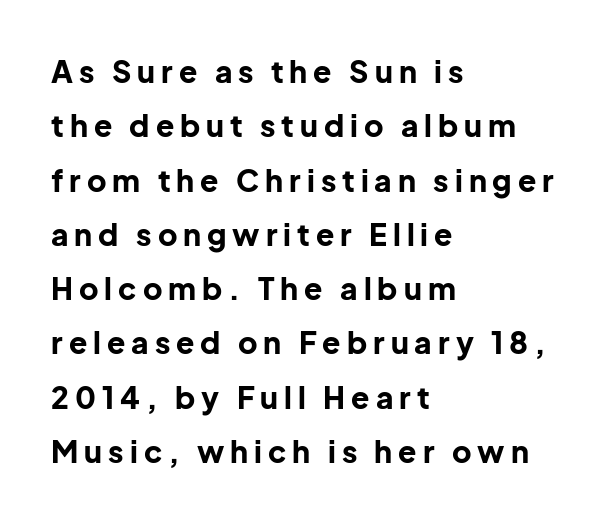
No word sits above an underline. Caption: bold face, heavy strokes. The letters advance in unequal steps, a hallmark of proportional type. I'd call this a sans setting — the letters go barefoot.
